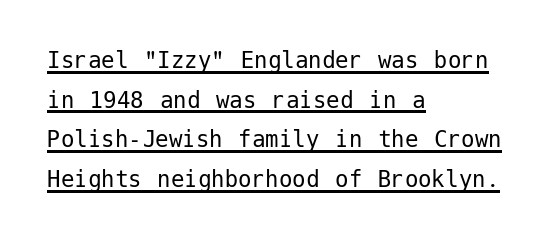
Teacher's note: observe the even left margin — that is flush-left alignment. Does the leading feel generous? No, just average. Notice how a bar underscores the lettering throughout. Compared with a typical body face, this is equally light or lighter still.
